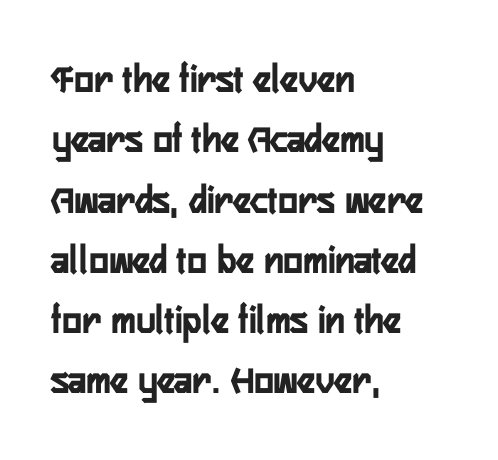
{"serif": "no", "italic": "no", "width": "condensed", "stroke_contrast": "low", "x_height": "medium", "monospaced": "no", "underline": "no", "align": "left", "line_spacing": "normal", "line_spacing_ratio": 1.47, "letter_spacing": "normal", "letter_spacing_em": 0.0, "glyph_px": 41}
